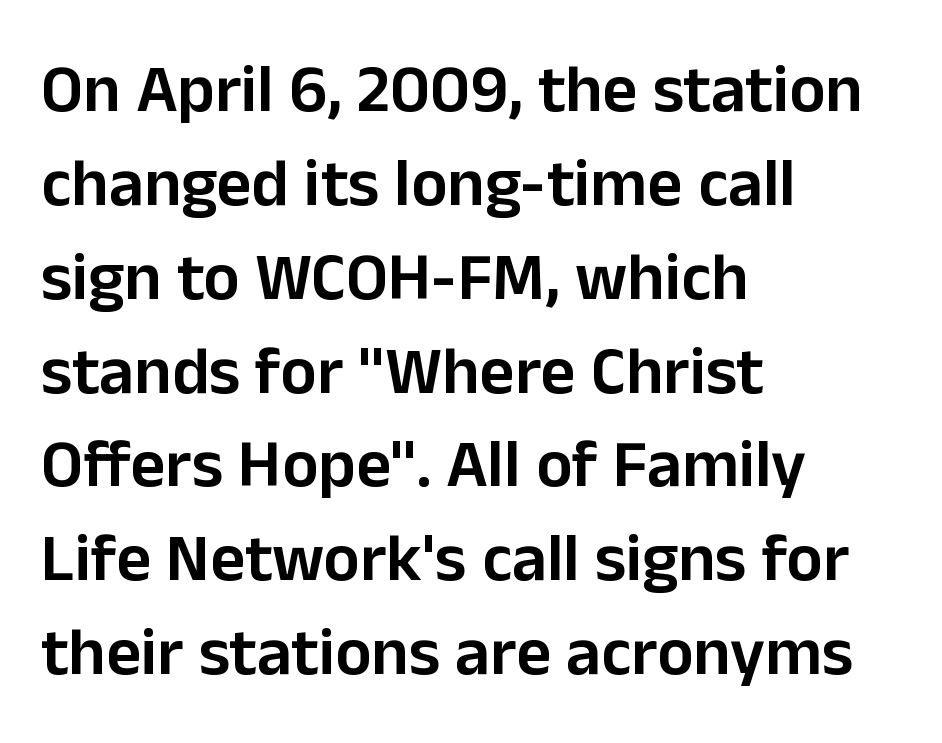
The image shows 68 px semibold sans-serif type, upright; set left-aligned, normal line spacing (1.38x), normal letter spacing, not underlined; low stroke contrast and a medium x-height.
